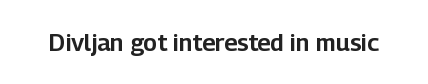
The image shows 24 px text type, upright; set normal letter spacing, not underlined.
